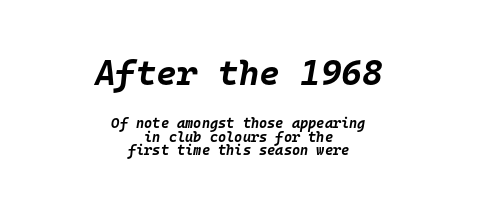
{"italic": "yes", "lean": "right", "slant_degrees": 10, "bold": "yes", "weight": "bold", "width": "normal", "stroke_contrast": "low", "x_height": "large", "monospaced": "yes", "underline": "no", "align": "center", "line_spacing": "tight", "line_spacing_ratio": 0.99, "letter_spacing": "normal", "letter_spacing_em": 0.0, "larger_block": "first", "size_ratio": 2.5, "glyph_px": 35}
